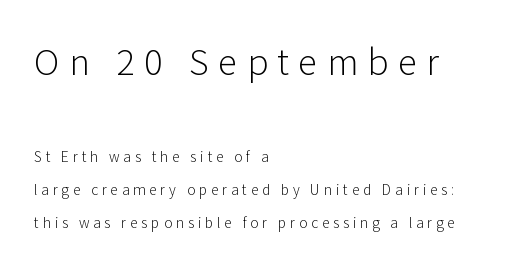
This rendering features lettering with no underline. The font family rendered here belongs to the sans-serif group. The horizontal fit of the characters is loose and conspicuously gappy. This sample uses an upright cut, with every glyph sitting square on the baseline.
